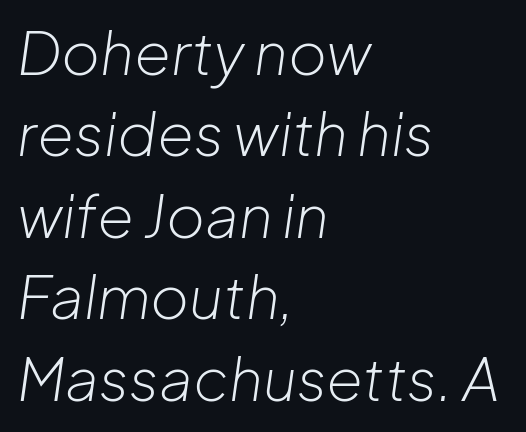
{"italic": "yes", "lean": "right", "slant_degrees": 8, "bold": "no", "weight": "light", "width": "normal", "stroke_contrast": "low", "x_height": "medium", "monospaced": "no", "underline": "no", "align": "left", "line_spacing": "normal", "line_spacing_ratio": 1.38, "letter_spacing": "normal", "letter_spacing_em": 0.0, "glyph_px": 59}
